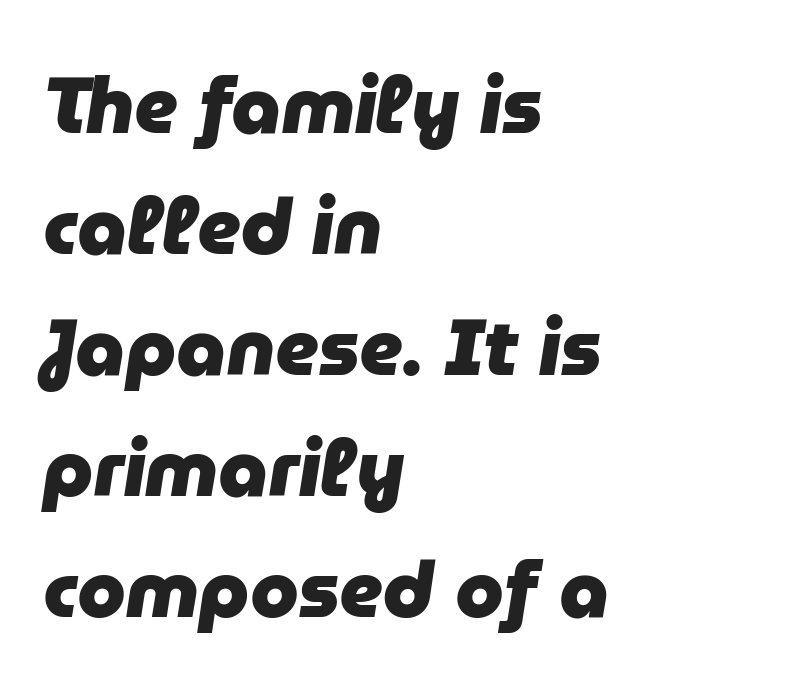
{"italic": "yes", "lean": "right", "slant_degrees": 9, "bold": "yes", "weight": "heavy", "width": "normal", "stroke_contrast": "low", "x_height": "medium", "monospaced": "no", "underline": "no", "align": "left", "line_spacing": "normal", "line_spacing_ratio": 1.55, "letter_spacing": "normal", "letter_spacing_em": 0.0, "glyph_px": 78}
